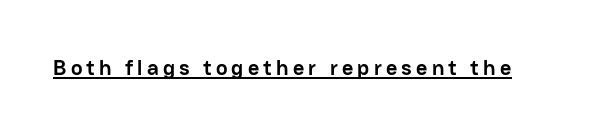
Q: Is the text bold? A: Yes.
Q: Is the text italic (slanted)? A: No, it is upright.
Q: Is the text underlined? A: Yes.
